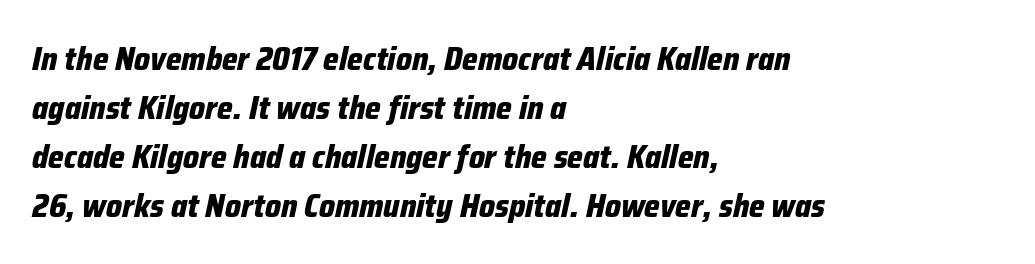
{"italic": "yes", "lean": "right", "slant_degrees": 12, "bold": "yes", "weight": "bold", "width": "condensed", "stroke_contrast": "low", "x_height": "medium", "monospaced": "no", "underline": "no", "align": "left", "line_spacing": "normal", "line_spacing_ratio": 1.48, "letter_spacing": "normal", "letter_spacing_em": 0.0, "glyph_px": 33}
